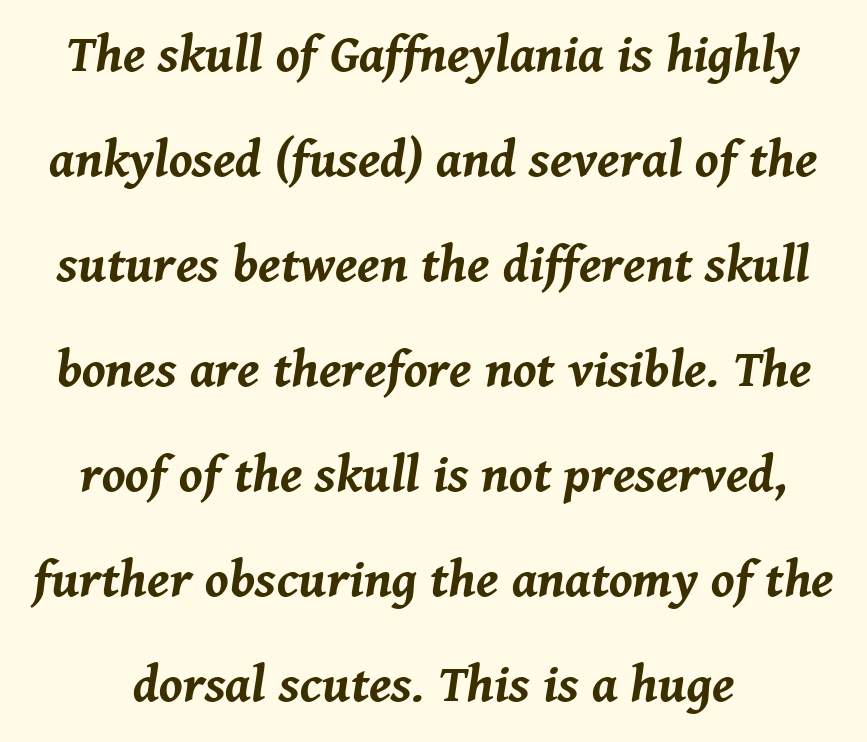
The image shows 52 px bold type, italic (leaning right); set loose line spacing (2.02x), normal letter spacing, not underlined; medium stroke contrast and a medium x-height.
